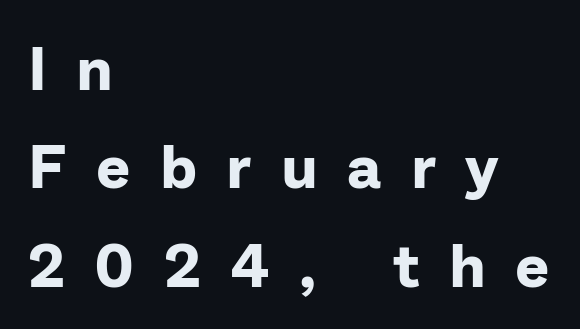
Whoever set this chose a conventional vertical rhythm. In terms of weight, the rendering is a true, heavy bold. Short and long lines alike share a common starting point at left. Type without underlining. Is this a sans? Yes — the strokes have no serifs. There is plenty of visible air inserted between adjacent glyphs.
